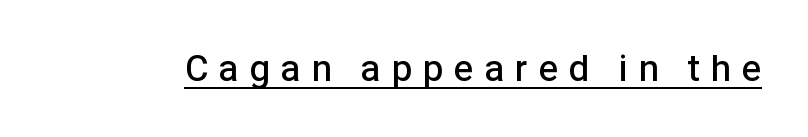
The image shows 36 px semibold sans-serif type, upright; set unusually wide letter spacing (+0.32 em), underlined; low stroke contrast and a medium x-height.
